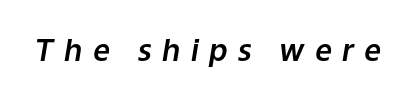
Any mark beneath the type? The region is blank. Someone cranked the tracking dial way up on this one. Slanted lettering throughout. The letters advance in unequal steps, a hallmark of proportional type.
